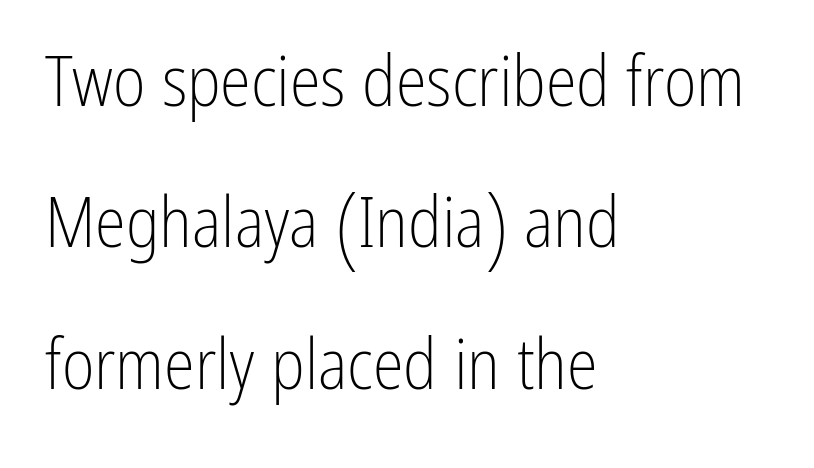
{"serif": "no", "italic": "no", "bold": "no", "weight": "light", "width": "condensed", "stroke_contrast": "low", "x_height": "medium", "monospaced": "no", "underline": "no", "align": "left", "line_spacing": "loose", "line_spacing_ratio": 2.02, "letter_spacing": "normal", "letter_spacing_em": 0.0, "glyph_px": 70}
